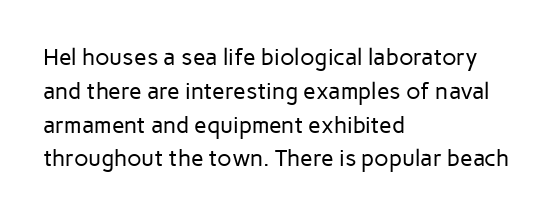
{"italic": "no", "bold": "no", "underline": "no", "align": "left", "line_spacing": "normal", "line_spacing_ratio": 1.47, "letter_spacing": "normal", "letter_spacing_em": 0.0, "glyph_px": 23}
